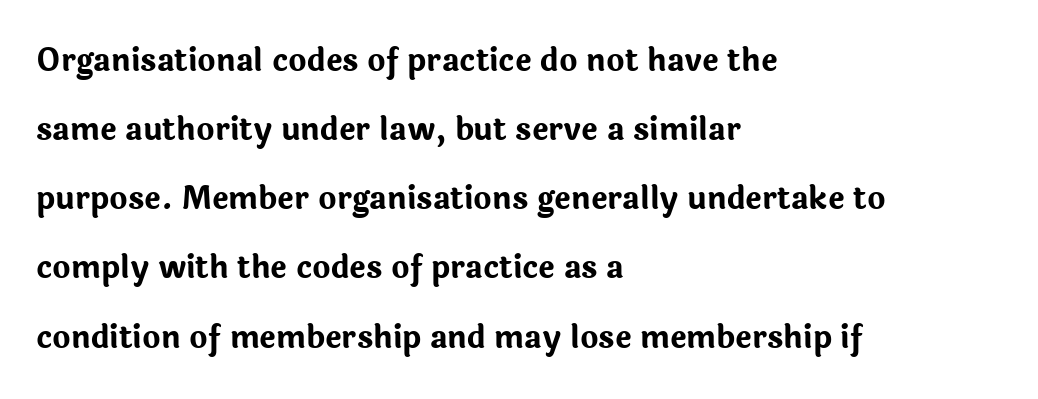
The foot of each line stays bare and open. The rendering anchors every line to the left-hand side. The letters carry no serifs — their stems end cleanly without finishing strokes. Ascenders rise straight up at ninety degrees. Typographic density is high because the face is bold. The letters sit at their default tracking, neither squeezed nor spread.
